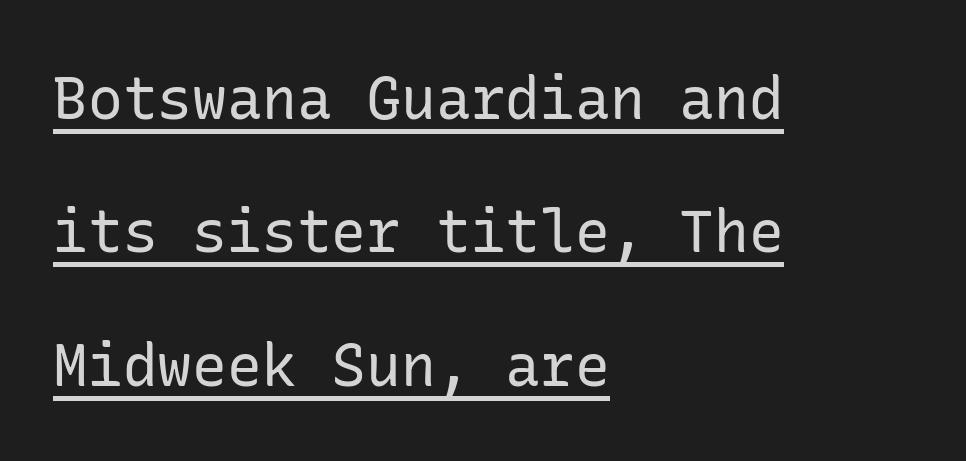
Q: Is the text bold? A: No.
Q: Is the text italic (slanted)? A: No, it is upright.
Q: Is the typeface a serif or a sans-serif typeface? A: Sans-serif.
Q: Is the text underlined? A: Yes.
Q: How is the paragraph aligned? A: Left-aligned.
Q: Is the spacing between letters normal or unusually wide? A: Normal.
Q: Is the spacing between lines tight, normal or loose? A: Loose.
Q: Width (condensed, normal, or wide)? A: Normal.
Q: Stroke contrast? A: Low.
Q: x-height? A: Medium.
